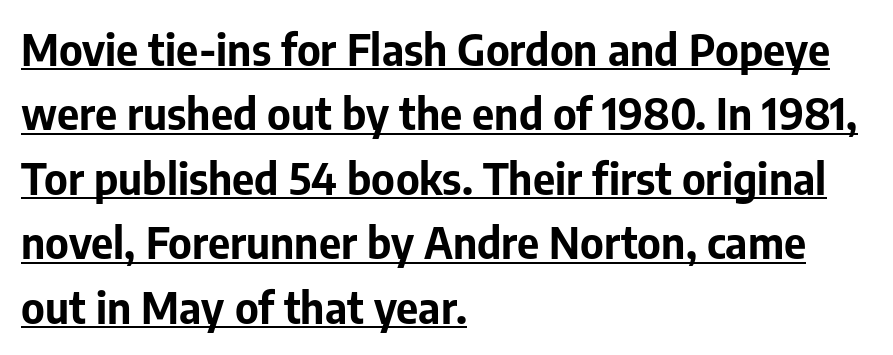
{"serif": "no", "italic": "no", "bold": "yes", "weight": "bold", "width": "normal", "stroke_contrast": "low", "x_height": "medium", "monospaced": "no", "underline": "yes", "align": "left", "line_spacing": "normal", "line_spacing_ratio": 1.5, "letter_spacing": "normal", "letter_spacing_em": 0.0, "glyph_px": 43}
